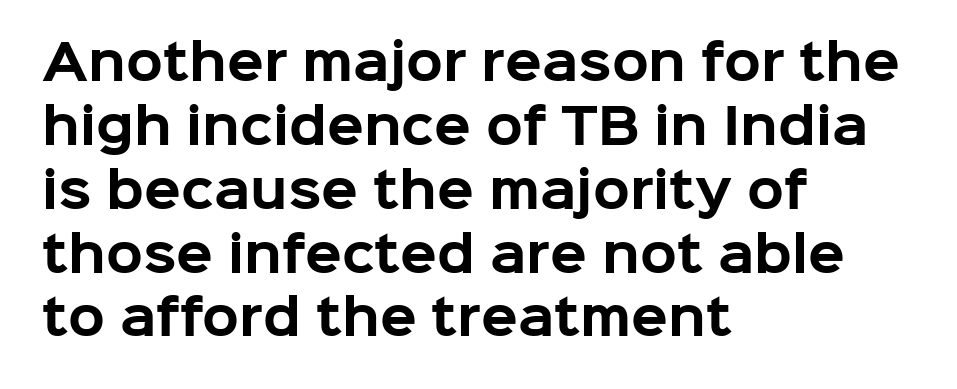
{"serif": "no", "italic": "no", "bold": "yes", "weight": "bold", "width": "normal", "stroke_contrast": "low", "x_height": "medium", "monospaced": "no", "underline": "no", "align": "left", "line_spacing": "normal", "line_spacing_ratio": 1.33, "letter_spacing": "normal", "letter_spacing_em": 0.0, "glyph_px": 48}
